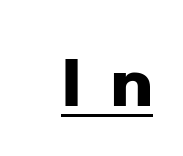
Q: Is the text bold? A: Yes.
Q: Is the text italic (slanted)? A: No, it is upright.
Q: Is the typeface a serif or a sans-serif typeface? A: Sans-serif.
Q: Is the text underlined? A: Yes.
Q: How is the paragraph aligned? A: Right-aligned.
Q: Is the spacing between letters normal or unusually wide? A: Unusually wide.
Q: Width (condensed, normal, or wide)? A: Normal.
Q: Stroke contrast? A: Low.
Q: x-height? A: Medium.
Q: Monospaced? A: No.
